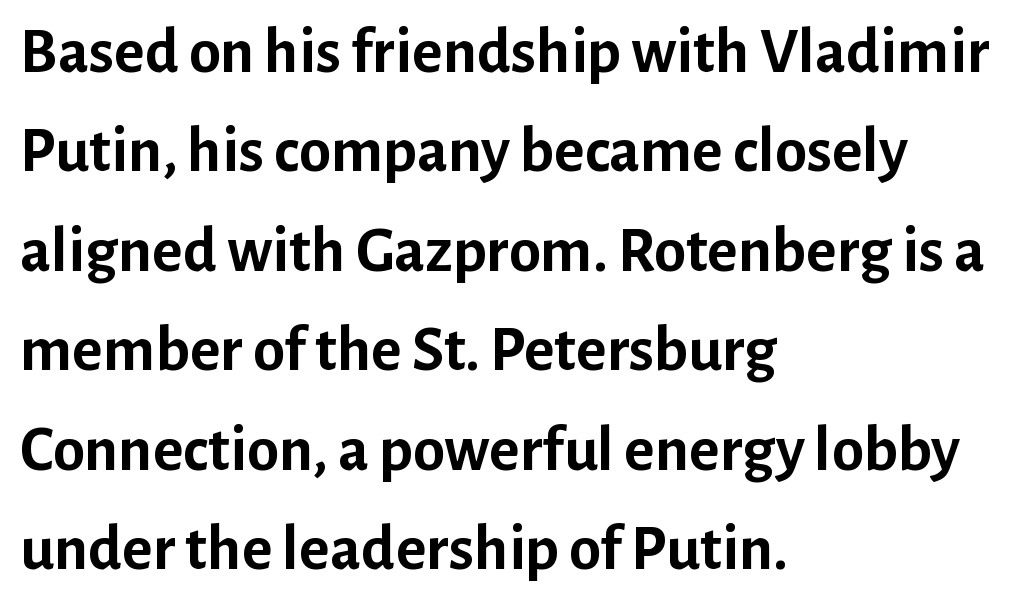
{"serif": "no", "italic": "no", "bold": "yes", "weight": "semibold", "width": "normal", "stroke_contrast": "low", "x_height": "medium", "monospaced": "no", "underline": "no", "align": "left", "line_spacing": "normal", "line_spacing_ratio": 1.53, "letter_spacing": "normal", "letter_spacing_em": 0.0, "glyph_px": 65}
